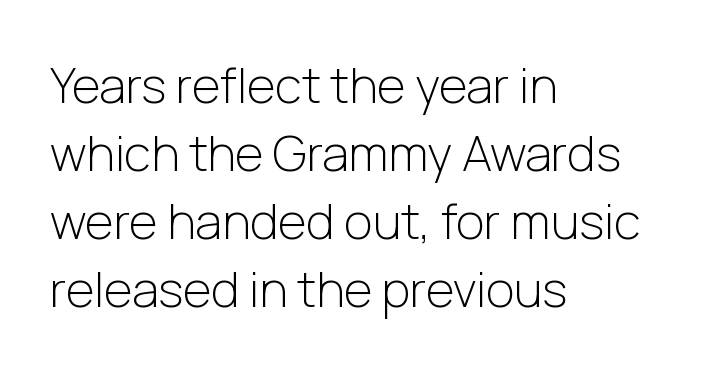
The image shows 49 px light sans-serif type, upright; set left-aligned, normal line spacing (1.39x), normal letter spacing, not underlined; low stroke contrast and a medium x-height.
